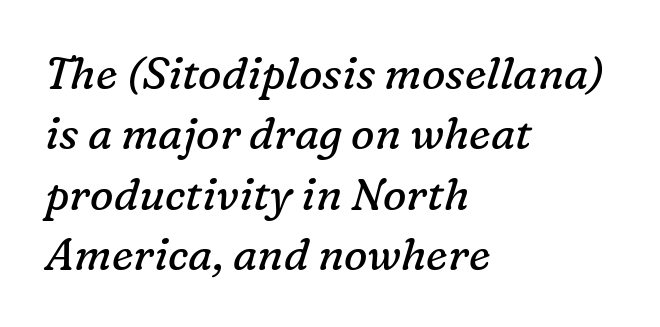
The characters are drawn with everyday or finer stroke widths. Letters rest on an invisible, unmarked baseline. Characters are canted at an angle relative to the baseline's perpendicular. Think of a printed novel: that variable character pitch is what you see here.
